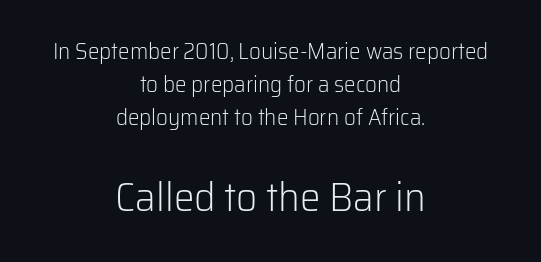
The image shows 41 px light sans-serif type, upright; set centered, normal line spacing (1.44x), normal letter spacing, not underlined; the second (bottom) block is 1.78x larger; low stroke contrast and a medium x-height.
